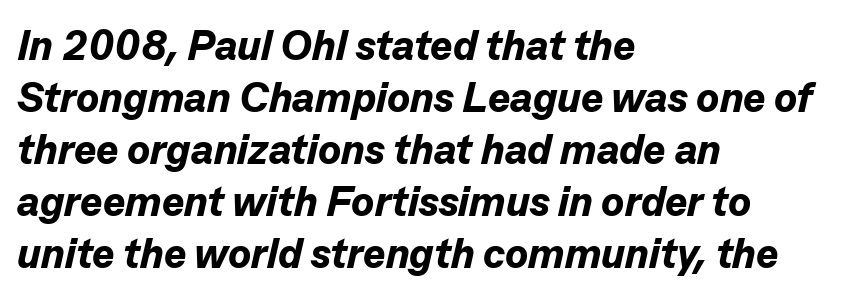
Is this a fixed-width face? No — the glyphs have proportional, varying widths. This sample is left-justified, so line endings fall wherever the words run out. Spacing between characters is what you'd get straight out of the box. Descender tails drop into unmarked territory. Emphasis-style slanted type is in use. The letters are bold, with thick, heavy strokes.
